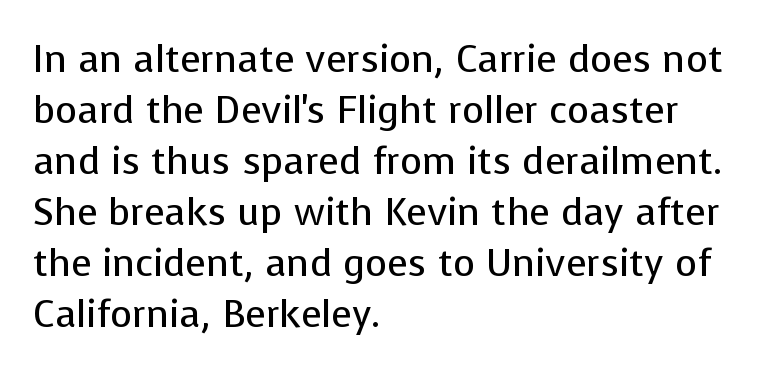
The image shows 38 px regular-weight sans-serif type, upright; set left-aligned, normal line spacing (1.34x), normal letter spacing, not underlined; low stroke contrast and a medium x-height.
